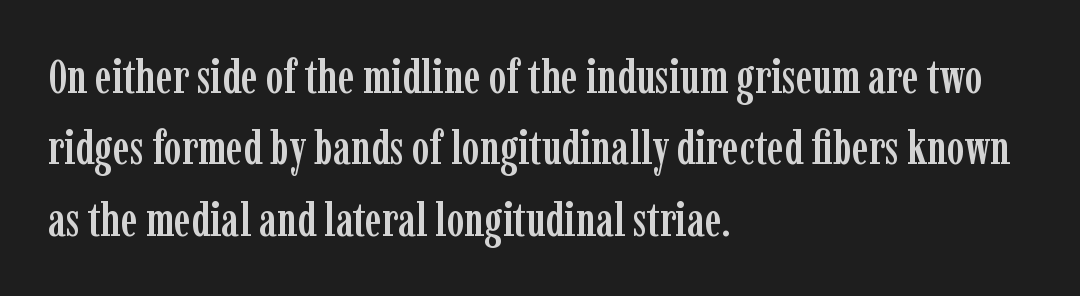
{"serif": "yes", "italic": "no", "width": "condensed", "stroke_contrast": "low", "x_height": "medium", "monospaced": "no", "underline": "no", "align": "left", "line_spacing": "normal", "line_spacing_ratio": 1.52, "letter_spacing": "normal", "letter_spacing_em": 0.0, "glyph_px": 47}
